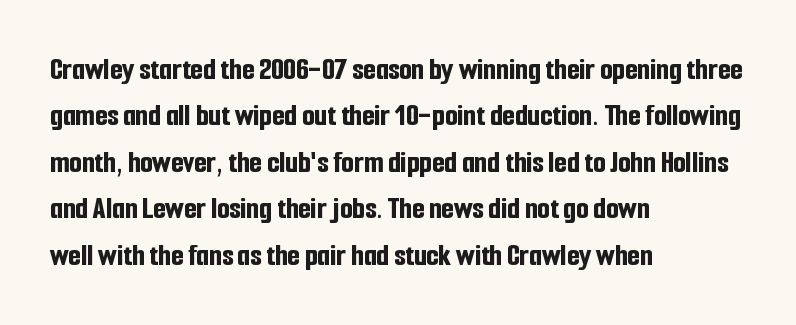
All the whitespace from short lines collects on the right. Unmarked baselines from the first word to the last. Do the characters align in a grid? No, the font is proportional. You could call the tracking neutral — neither tight nor loose. Weight: bold. The line-height multiplier appears to be the usual default.
